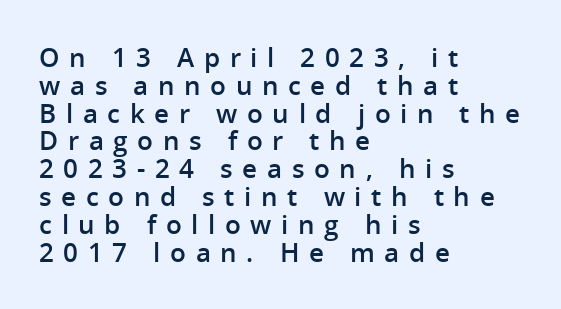
{"italic": "no", "bold": "semi", "underline": "no", "align": "left", "line_spacing": "tight", "line_spacing_ratio": 1.07, "letter_spacing": "wide", "letter_spacing_em": 0.37, "glyph_px": 26}
